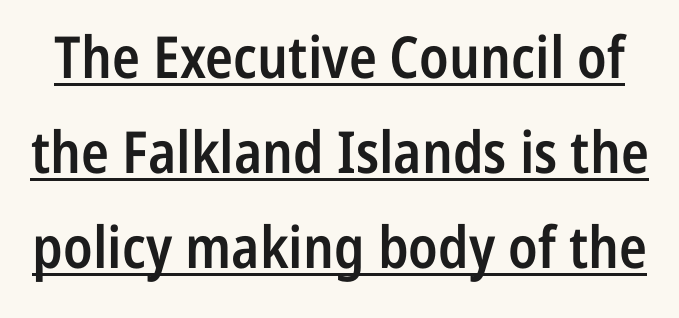
Designer's note — italics off, roman on. The rendered words wear a rule along their underside. A typesetter would call this zero additional tracking. Slightly chunky letters — semibold, I'd say, not full bold. The rendering shows plain stroke endings on the letterforms — a sans-serif design. A typesetter would call this proportional, since set widths differ per character.
